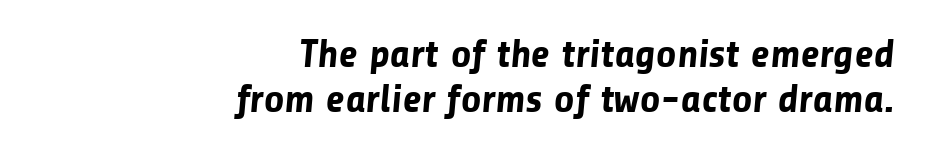
{"serif": "no", "bold": "yes", "weight": "bold", "width": "normal", "stroke_contrast": "low", "x_height": "medium", "monospaced": "no", "underline": "no", "align": "right", "line_spacing": "tight", "line_spacing_ratio": 1.12, "letter_spacing": "normal", "letter_spacing_em": 0.0, "glyph_px": 40}
